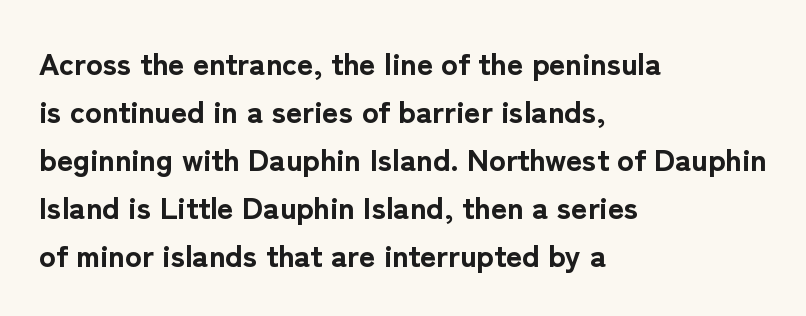
Q: Is the text bold? A: Yes.
Q: Is the text italic (slanted)? A: No, it is upright.
Q: Is the typeface a serif or a sans-serif typeface? A: Sans-serif.
Q: Is the text underlined? A: No.
Q: How is the paragraph aligned? A: Left-aligned.
Q: Is the spacing between letters normal or unusually wide? A: Normal.
Q: Is the spacing between lines tight, normal or loose? A: Normal.
Q: Width (condensed, normal, or wide)? A: Normal.
Q: Stroke contrast? A: Low.
Q: x-height? A: Medium.
Q: Monospaced? A: No.
